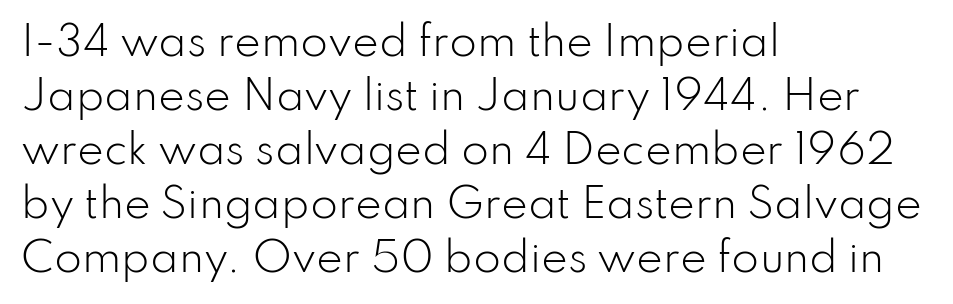
{"serif": "no", "italic": "no", "bold": "no", "weight": "light", "width": "normal", "stroke_contrast": "low", "x_height": "small", "monospaced": "no", "underline": "no", "align": "left", "line_spacing": "normal", "line_spacing_ratio": 1.35, "letter_spacing": "normal", "letter_spacing_em": 0.0, "glyph_px": 40}
